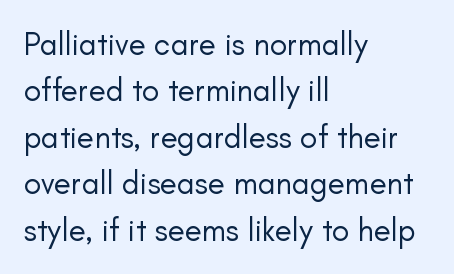
{"serif": "no", "italic": "no", "bold": "no", "weight": "regular", "width": "normal", "stroke_contrast": "low", "x_height": "small", "monospaced": "no", "underline": "no", "align": "left", "line_spacing": "normal", "line_spacing_ratio": 1.45, "letter_spacing": "normal", "letter_spacing_em": 0.0, "glyph_px": 32}
